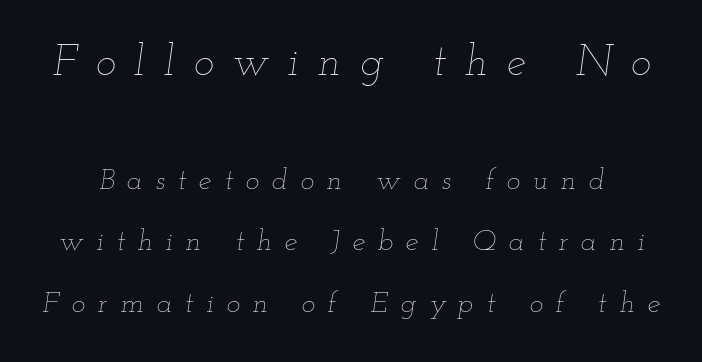
{"italic": "yes", "lean": "right", "slant_degrees": 12, "bold": "no", "weight": "thin", "width": "wide", "stroke_contrast": "low", "x_height": "small", "monospaced": "no", "underline": "no", "line_spacing": "loose", "line_spacing_ratio": 2.11, "letter_spacing": "wide", "letter_spacing_em": 0.44, "larger_block": "first", "size_ratio": 1.48, "glyph_px": 43}
